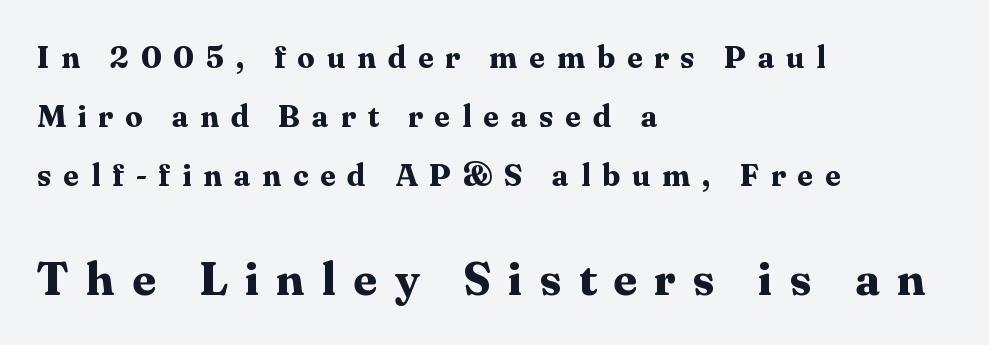
The image shows 46 px bold serif type, upright; set left-aligned, loose line spacing (1.9x), unusually wide letter spacing (+0.38 em), not underlined; the second (bottom) block is 1.48x larger; medium stroke contrast and a medium x-height.
